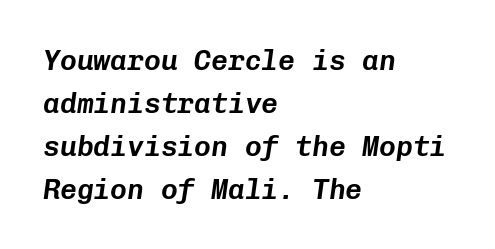
{"italic": "yes", "lean": "right", "slant_degrees": 8, "width": "normal", "stroke_contrast": "low", "x_height": "medium", "monospaced": "yes", "underline": "no", "align": "left", "line_spacing": "normal", "line_spacing_ratio": 1.53, "letter_spacing": "normal", "letter_spacing_em": 0.0, "glyph_px": 28}
